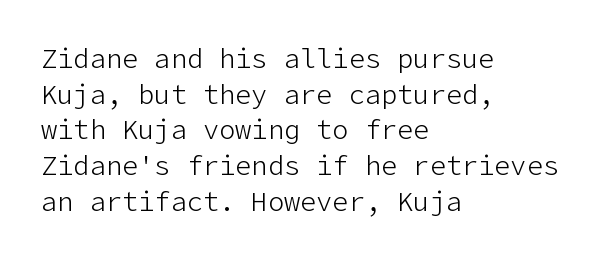
Q: Is the text bold? A: No.
Q: Is the text italic (slanted)? A: No, it is upright.
Q: Is the text underlined? A: No.
Q: How is the paragraph aligned? A: Left-aligned.
Q: Is the spacing between letters normal or unusually wide? A: Normal.
Q: Is the spacing between lines tight, normal or loose? A: Normal.
